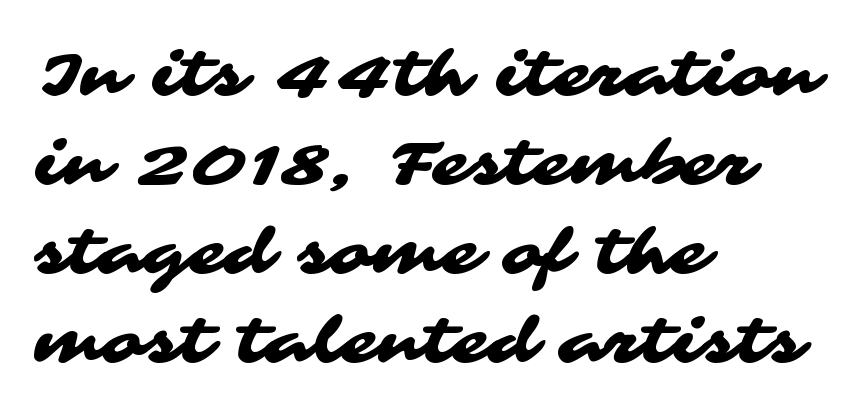
Q: Is the typeface a serif or a sans-serif typeface? A: Sans-serif.
Q: Is the text underlined? A: No.
Q: How is the paragraph aligned? A: Left-aligned.
Q: Is the spacing between letters normal or unusually wide? A: Normal.
Q: Is the spacing between lines tight, normal or loose? A: Normal.
Q: Width (condensed, normal, or wide)? A: Wide.
Q: Stroke contrast? A: Medium.
Q: x-height? A: Medium.
Q: Monospaced? A: No.
